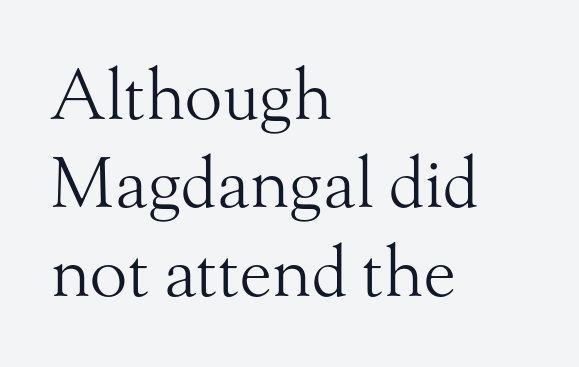
The image shows 69 px light serif type, upright; set left-aligned, normal line spacing (1.28x), normal letter spacing, not underlined; medium stroke contrast and a small x-height.
